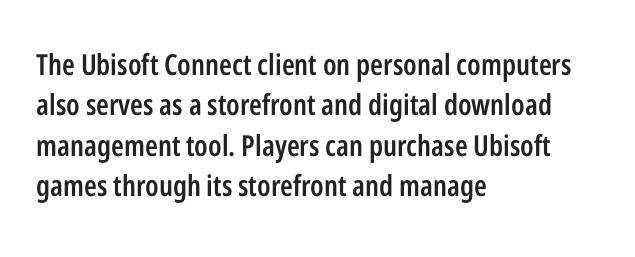
Q: Is the text bold? A: Semi-bold.
Q: Is the text italic (slanted)? A: No, it is upright.
Q: Is the typeface a serif or a sans-serif typeface? A: Sans-serif.
Q: Is the text underlined? A: No.
Q: How is the paragraph aligned? A: Left-aligned.
Q: Is the spacing between letters normal or unusually wide? A: Normal.
Q: Is the spacing between lines tight, normal or loose? A: Normal.
Q: Width (condensed, normal, or wide)? A: Condensed.
Q: Stroke contrast? A: Low.
Q: x-height? A: Medium.
Q: Monospaced? A: No.
